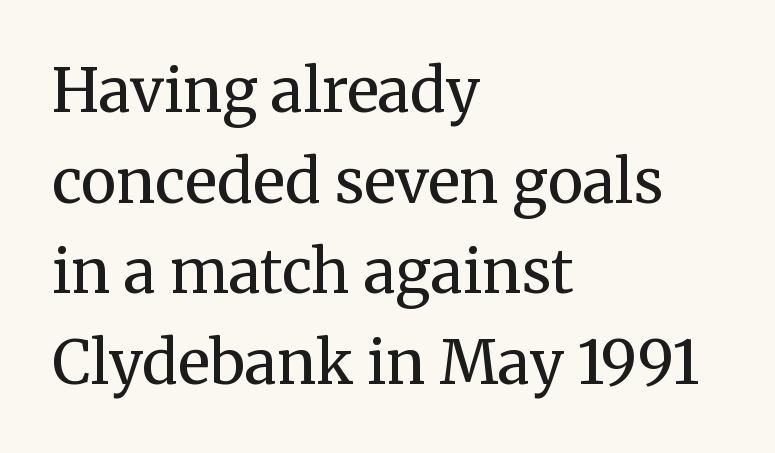
{"serif": "yes", "italic": "no", "bold": "no", "weight": "regular", "width": "normal", "stroke_contrast": "medium", "x_height": "medium", "monospaced": "no", "underline": "no", "align": "left", "line_spacing": "normal", "line_spacing_ratio": 1.51, "letter_spacing": "normal", "letter_spacing_em": 0.0, "glyph_px": 60}
